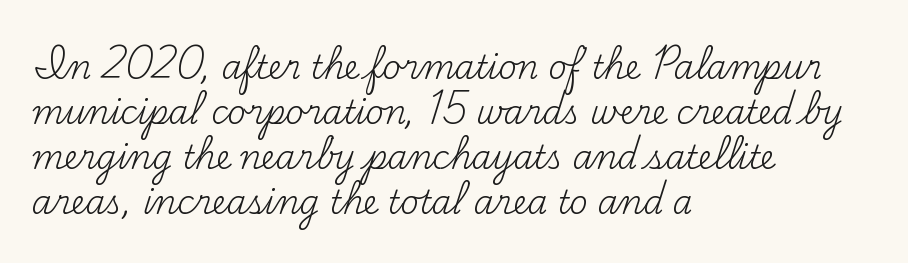
The passage shown is not underscored anywhere. A normal amount of white space separates one row of letters from the next. The passage shown is typed in a proportional face where columns would drift.
